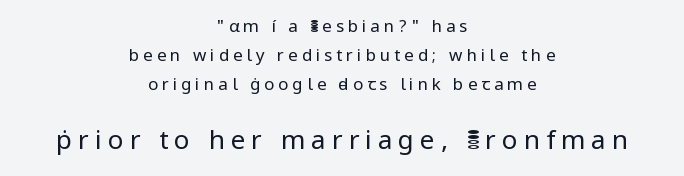
{"italic": "no", "bold": "no", "underline": "no", "align": "center", "line_spacing_ratio": 1.72, "letter_spacing": "wide", "letter_spacing_em": 0.23, "larger_block": "second", "size_ratio": 1.53, "glyph_px": 26}
